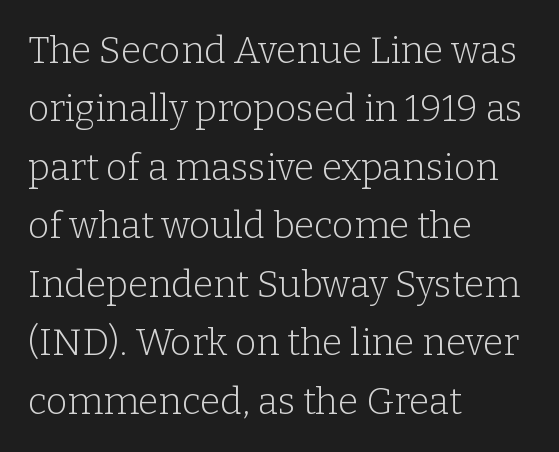
Successive baselines arrive at the customary interval. Layout note: lines flush left. Letter spacing: default. The words here are not underlined. The letters stand upright; this is a roman face.
